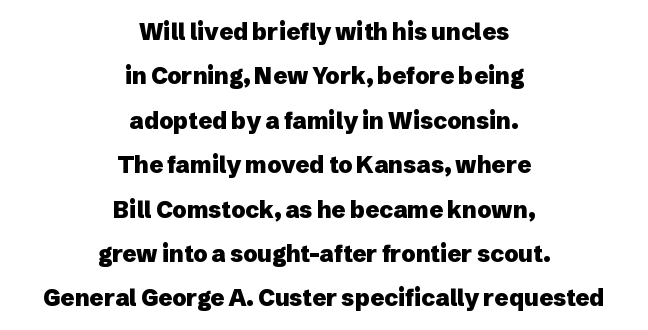
Whoever set this chose breathing room over compactness in the vertical rhythm. Compared with a flush-left layout, this one balances lines on the center instead. Does extra space separate the letters? No, they use regular spacing. Only glyphs here, with clear space below each row.
